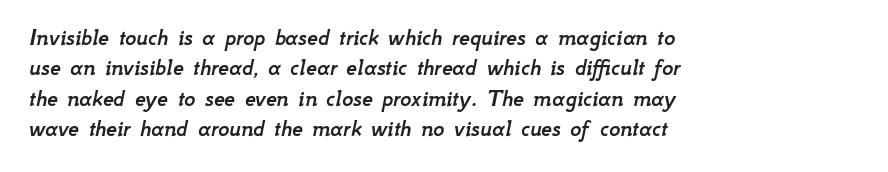
The image shows 24 px text type, italic (leaning right); set left-aligned, normal line spacing (1.27x), normal letter spacing, not underlined.
